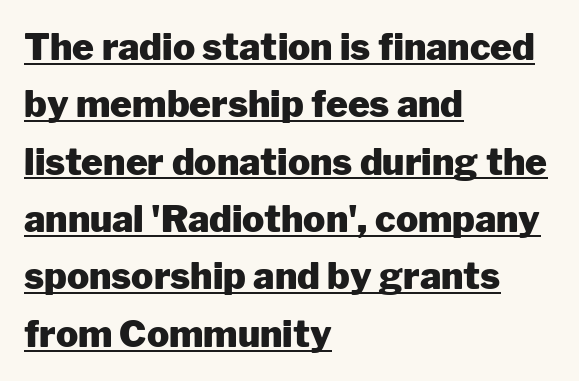
The image shows 37 px heavy sans-serif type, upright; set left-aligned, normal line spacing (1.55x), normal letter spacing, underlined; low stroke contrast and a medium x-height.
